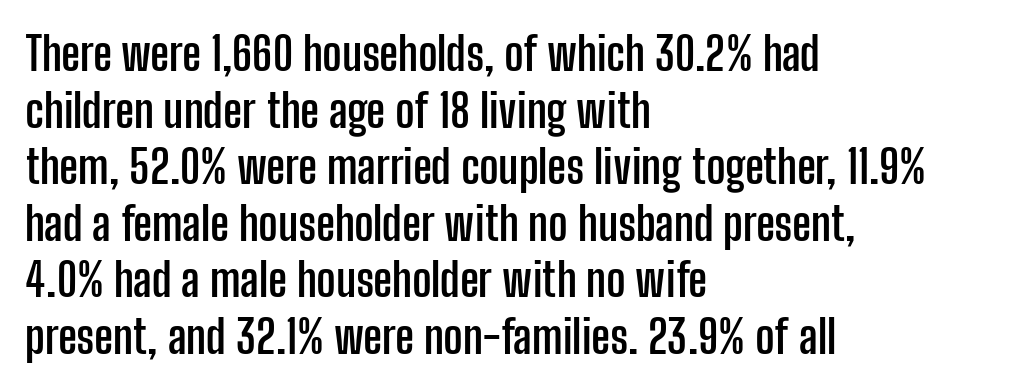
The image shows 46 px semibold, condensed sans-serif type, upright; set left-aligned, line spacing 1.23x, normal letter spacing, not underlined; low stroke contrast and a medium x-height.
